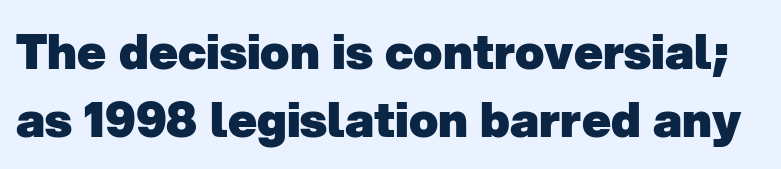
{"serif": "no", "bold": "yes", "weight": "heavy", "width": "normal", "stroke_contrast": "low", "x_height": "medium", "monospaced": "no", "underline": "no", "line_spacing": "normal", "line_spacing_ratio": 1.41, "letter_spacing": "normal", "letter_spacing_em": 0.0, "glyph_px": 48}
